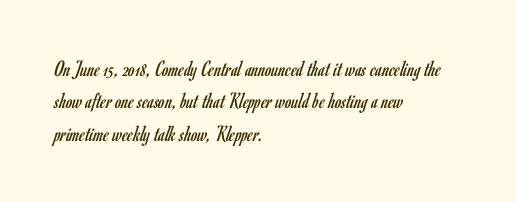
The tracking reads as untouched default to a designer's eye. Layout note: lines flush left. Students, observe: this is what conventionally led text looks like. Underline: absent.
